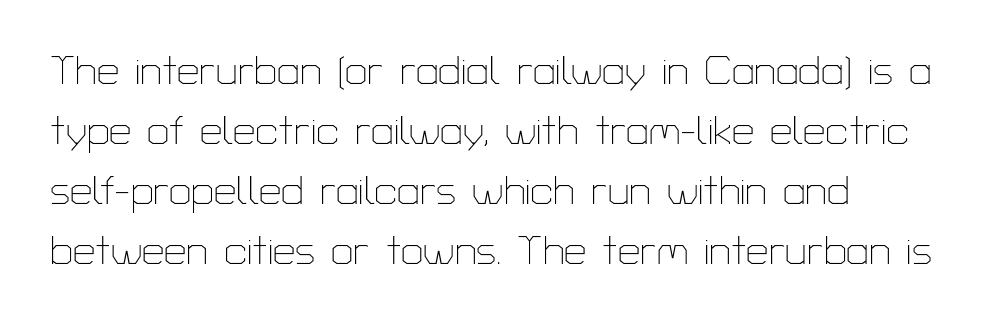
Q: Is the text bold? A: No.
Q: Is the text italic (slanted)? A: No, it is upright.
Q: Is the typeface a serif or a sans-serif typeface? A: Sans-serif.
Q: Is the text underlined? A: No.
Q: How is the paragraph aligned? A: Left-aligned.
Q: Is the spacing between letters normal or unusually wide? A: Normal.
Q: Is the spacing between lines tight, normal or loose? A: Normal.
Q: Width (condensed, normal, or wide)? A: Normal.
Q: Stroke contrast? A: Low.
Q: x-height? A: Medium.
Q: Monospaced? A: No.
